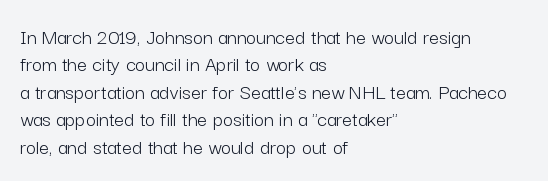
Q: Is the text bold? A: No.
Q: Is the text italic (slanted)? A: No, it is upright.
Q: Is the text underlined? A: No.
Q: How is the paragraph aligned? A: Left-aligned.
Q: Is the spacing between letters normal or unusually wide? A: Normal.
Q: Is the spacing between lines tight, normal or loose? A: Normal.
